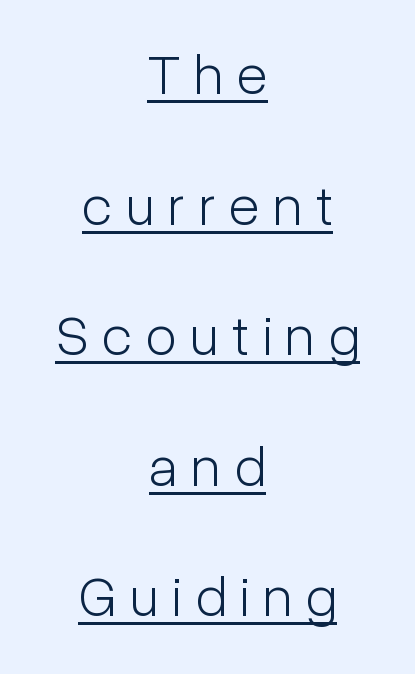
This sample carries an underscore along the baseline area. In terms of leading, this rendering errs on the spacious side. Substantial extra tracking has been applied to these lines. The whitespace from short lines is split evenly between both sides.
